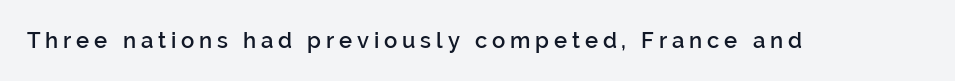
Every character sits straight up, as roman type does. Beneath every word, the page is bare. This sample uses expanded letter spacing, leaving extra air between glyphs. Slightly chunky letters — semibold, I'd say, not full bold.
